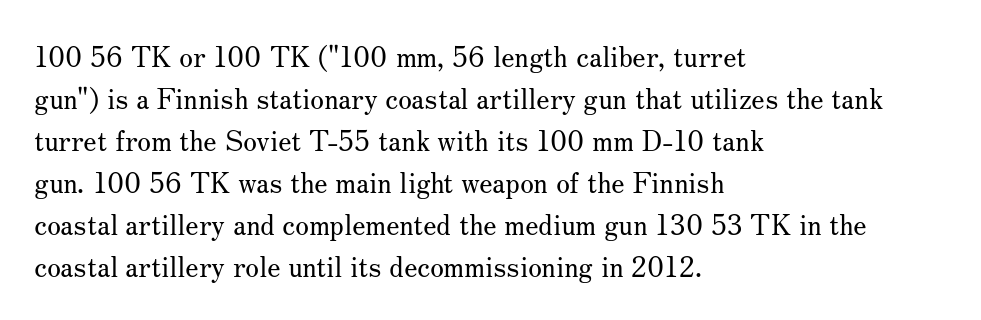
The letters stand straight up with perfectly vertical stems. Note: serifs present on the glyphs. The setting favours the left margin, as ordinary paragraphs usually do. The rendering keeps characters at their native spacing. Ink coverage per letter is moderate at most. These lines sit exactly where default settings would place them.
